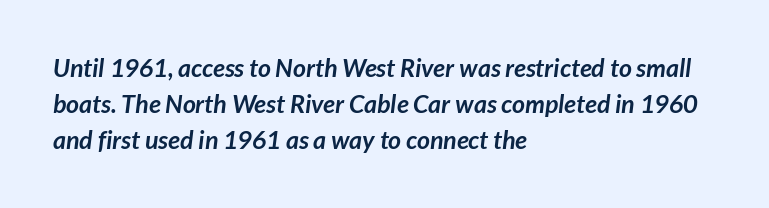
The image shows 25 px bold type; set left-aligned, normal line spacing (1.45x), normal letter spacing, not underlined.
